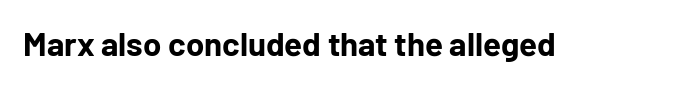
Q: Is the text bold? A: Yes.
Q: Is the text italic (slanted)? A: No, it is upright.
Q: Is the typeface a serif or a sans-serif typeface? A: Sans-serif.
Q: Is the text underlined? A: No.
Q: Is the spacing between letters normal or unusually wide? A: Normal.
Q: Width (condensed, normal, or wide)? A: Normal.
Q: Stroke contrast? A: Low.
Q: x-height? A: Medium.
Q: Monospaced? A: No.
